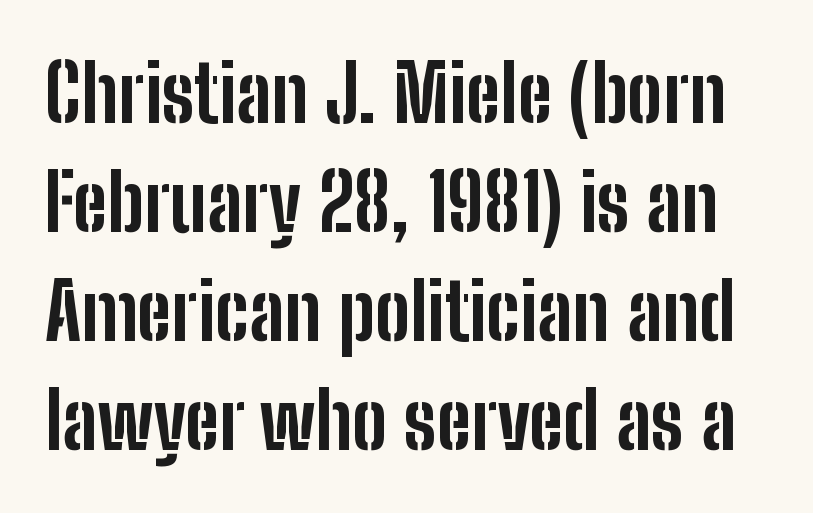
Q: Is the text bold? A: Yes.
Q: Is the text italic (slanted)? A: No, it is upright.
Q: Is the typeface a serif or a sans-serif typeface? A: Sans-serif.
Q: Is the text underlined? A: No.
Q: Is the spacing between letters normal or unusually wide? A: Normal.
Q: Is the spacing between lines tight, normal or loose? A: Normal.
Q: Width (condensed, normal, or wide)? A: Condensed.
Q: Stroke contrast? A: Low.
Q: x-height? A: Medium.
Q: Monospaced? A: No.
